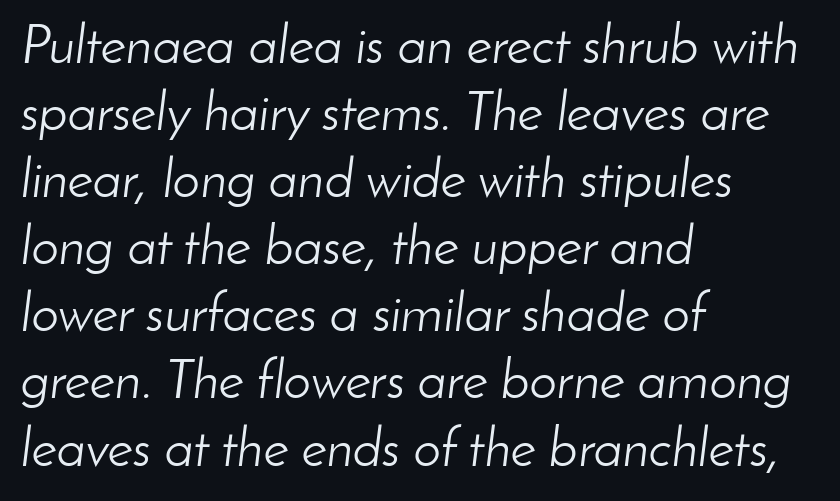
Q: Is the text bold? A: No.
Q: Is the text italic (slanted)? A: Yes, it leans right by about 8 degrees.
Q: Is the text underlined? A: No.
Q: How is the paragraph aligned? A: Left-aligned.
Q: Is the spacing between letters normal or unusually wide? A: Normal.
Q: Width (condensed, normal, or wide)? A: Normal.
Q: Stroke contrast? A: Low.
Q: x-height? A: Small.
Q: Monospaced? A: No.
